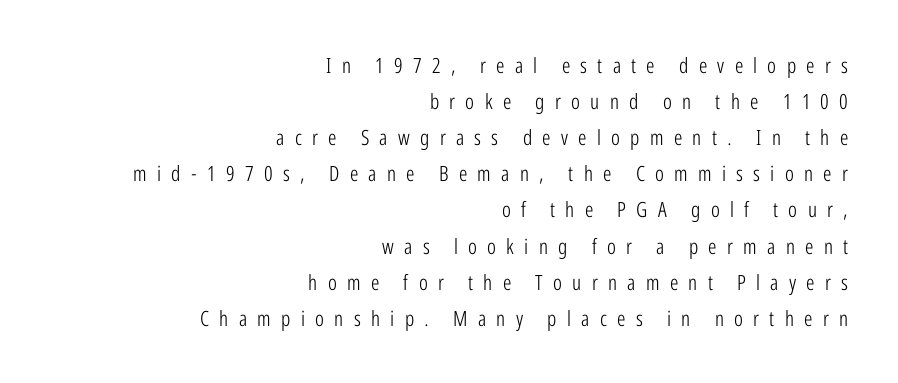
Q: Is the text bold? A: No.
Q: Is the text italic (slanted)? A: No, it is upright.
Q: Is the text underlined? A: No.
Q: How is the paragraph aligned? A: Right-aligned.
Q: Is the spacing between letters normal or unusually wide? A: Unusually wide.
